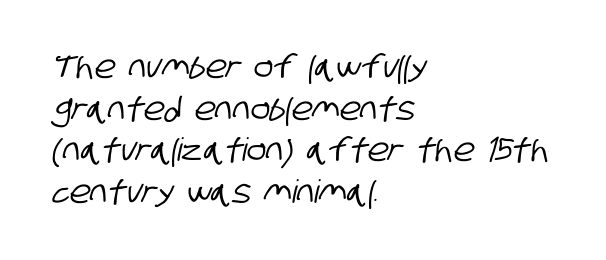
Layout note: lines flush left. Serif or sans? Sans — the stroke terminals are bare. Caption: standard tracking, unaltered. Normally led — the rows are evenly, conventionally spaced. Note the varied advance widths — an 'i' is clearly narrower than an 'm'.
